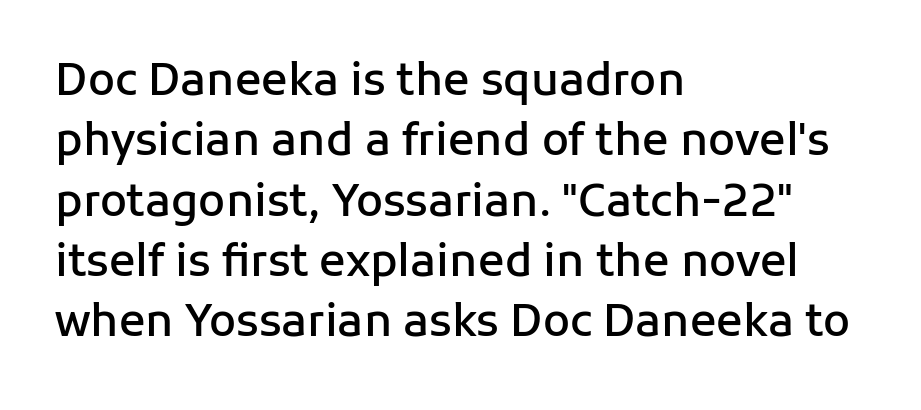
The rendering anchors every line to the left-hand side. This sample has the flowing, uneven cadence of proportional lettering. Clear beneath every line of the passage. If you drew a line through each stem, it would be perfectly vertical.
